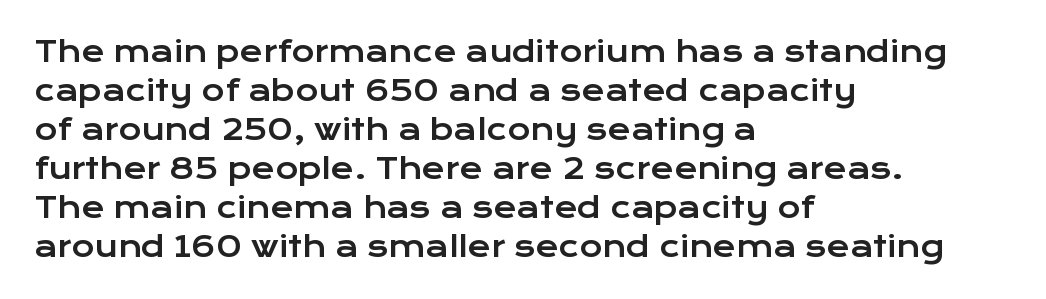
The image shows 28 px wide sans-serif type, upright; set left-aligned, normal line spacing (1.39x), normal letter spacing, not underlined; low stroke contrast and a medium x-height.
